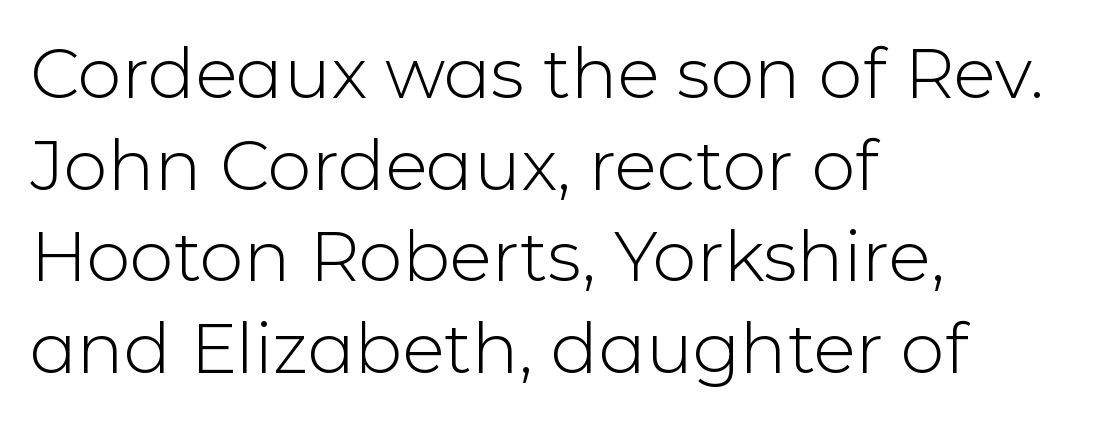
The image shows 70 px light sans-serif type, upright; set left-aligned, normal line spacing (1.31x), normal letter spacing, not underlined; low stroke contrast and a medium x-height.
